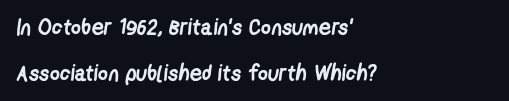
Q: Is the text bold? A: Yes.
Q: Is the text underlined? A: No.
Q: How is the paragraph aligned? A: Left-aligned.
Q: Is the spacing between letters normal or unusually wide? A: Normal.
Q: Is the spacing between lines tight, normal or loose? A: Loose.
